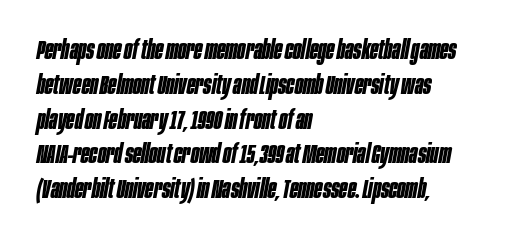
The image shows 27 px bold type, italic (leaning right); set left-aligned, normal line spacing (1.29x), normal letter spacing, not underlined.
